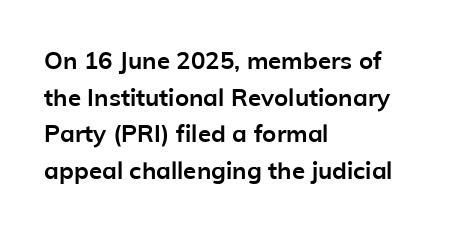
Q: Is the text bold? A: Yes.
Q: Is the text italic (slanted)? A: No, it is upright.
Q: Is the text underlined? A: No.
Q: How is the paragraph aligned? A: Left-aligned.
Q: Is the spacing between letters normal or unusually wide? A: Normal.
Q: Is the spacing between lines tight, normal or loose? A: Normal.
